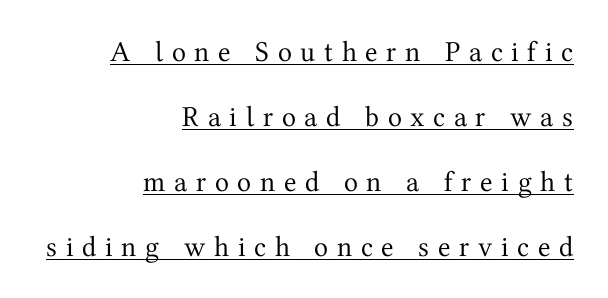
{"serif": "yes", "italic": "no", "bold": "no", "weight": "regular", "width": "normal", "stroke_contrast": "medium", "x_height": "medium", "monospaced": "no", "underline": "yes", "align": "right", "line_spacing": "loose", "line_spacing_ratio": 2.24, "letter_spacing": "wide", "letter_spacing_em": 0.3, "glyph_px": 29}
